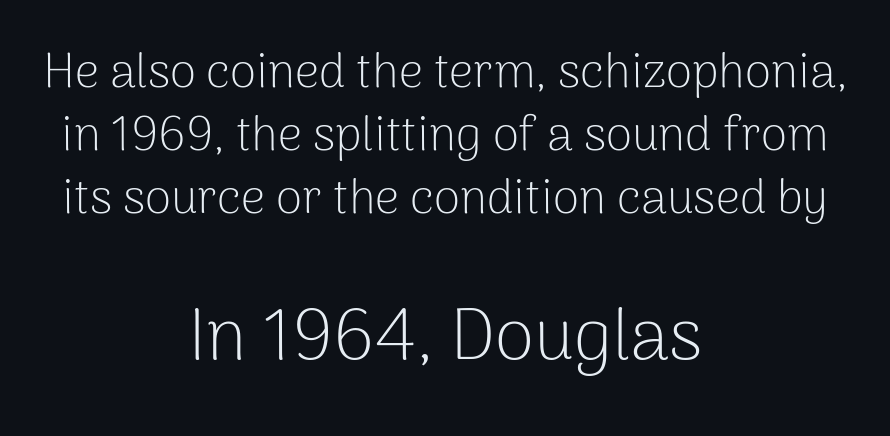
Observe the ordinary spacing: letters are neighbours, not strangers. These lines are rendered in a variable-pitch font. Bigger letters appear in the bottom chunk; the top chunk is reduced. When letters stand straight like this, we call the style roman or upright. Observe the absence of serifs on each vertical stroke in this sample. The typesetting does not lean heavy: it is not bold.
